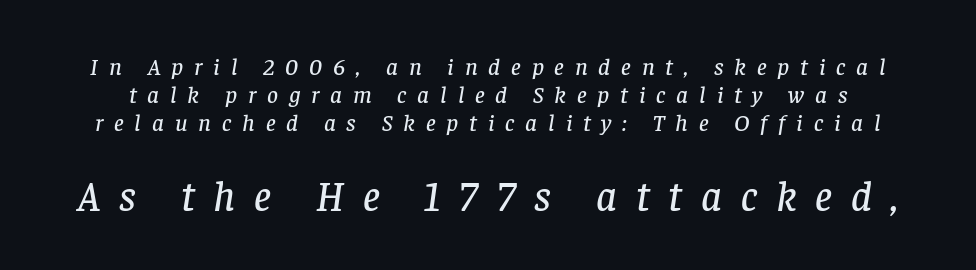
The image shows 42 px serif type, italic (leaning right); set line spacing 1.17x, unusually wide letter spacing (+0.45 em), not underlined; the second (bottom) block is 1.75x larger; low stroke contrast and a large x-height.
